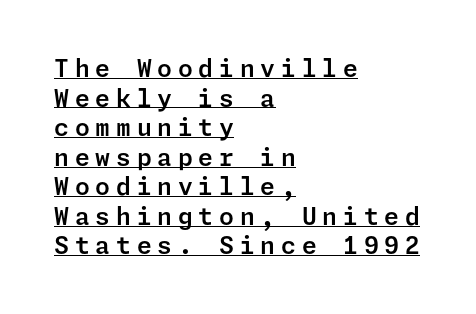
Q: Is the text italic (slanted)? A: No, it is upright.
Q: Is the text underlined? A: Yes.
Q: How is the paragraph aligned? A: Left-aligned.
Q: Is the spacing between letters normal or unusually wide? A: Unusually wide.
